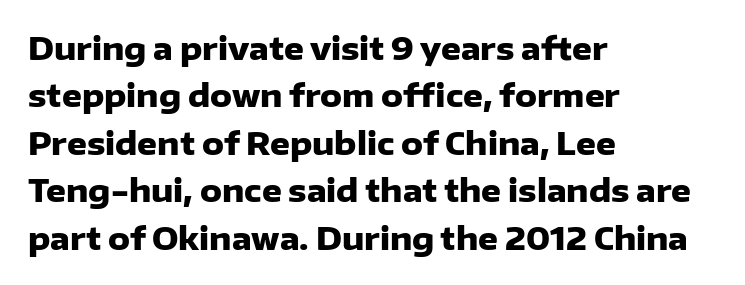
Q: Is the text bold? A: Yes.
Q: Is the text italic (slanted)? A: No, it is upright.
Q: Is the typeface a serif or a sans-serif typeface? A: Sans-serif.
Q: Is the text underlined? A: No.
Q: How is the paragraph aligned? A: Left-aligned.
Q: Is the spacing between letters normal or unusually wide? A: Normal.
Q: Is the spacing between lines tight, normal or loose? A: Normal.
Q: Width (condensed, normal, or wide)? A: Normal.
Q: Stroke contrast? A: Low.
Q: x-height? A: Medium.
Q: Monospaced? A: No.
